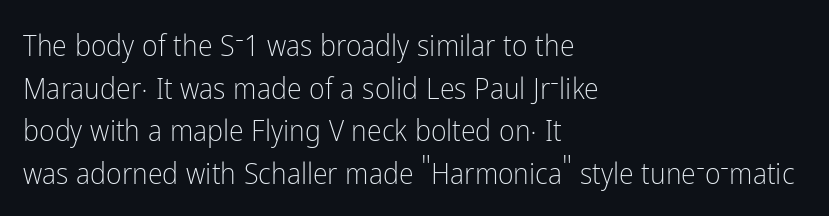
{"serif": "no", "italic": "no", "bold": "no", "weight": "light", "width": "condensed", "stroke_contrast": "low", "x_height": "medium", "monospaced": "no", "underline": "no", "align": "left", "line_spacing": "normal", "line_spacing_ratio": 1.42, "letter_spacing": "normal", "letter_spacing_em": 0.0, "glyph_px": 30}
